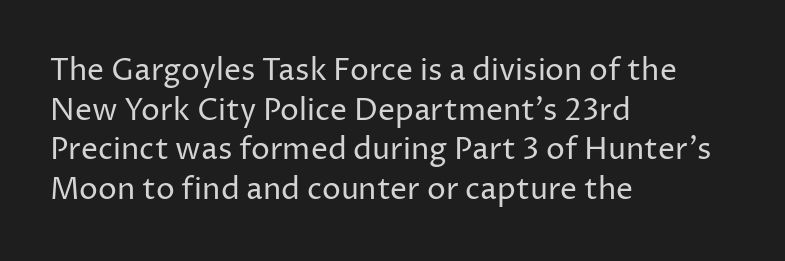
{"serif": "no", "italic": "no", "bold": "no", "weight": "regular", "width": "normal", "stroke_contrast": "low", "x_height": "medium", "monospaced": "no", "underline": "no", "align": "left", "line_spacing": "normal", "line_spacing_ratio": 1.32, "letter_spacing": "normal", "letter_spacing_em": 0.0, "glyph_px": 30}
